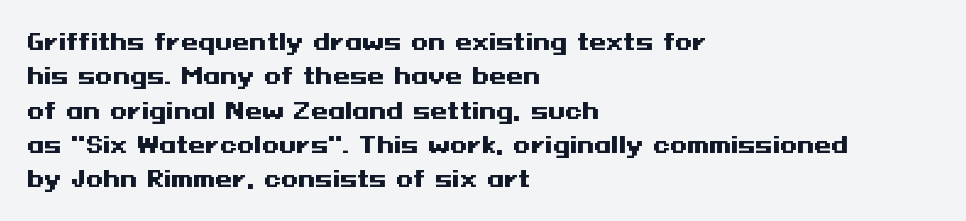
{"italic": "no", "bold": "yes", "underline": "no", "align": "left", "line_spacing": "normal", "line_spacing_ratio": 1.56, "letter_spacing": "normal", "letter_spacing_em": 0.0, "glyph_px": 22}
